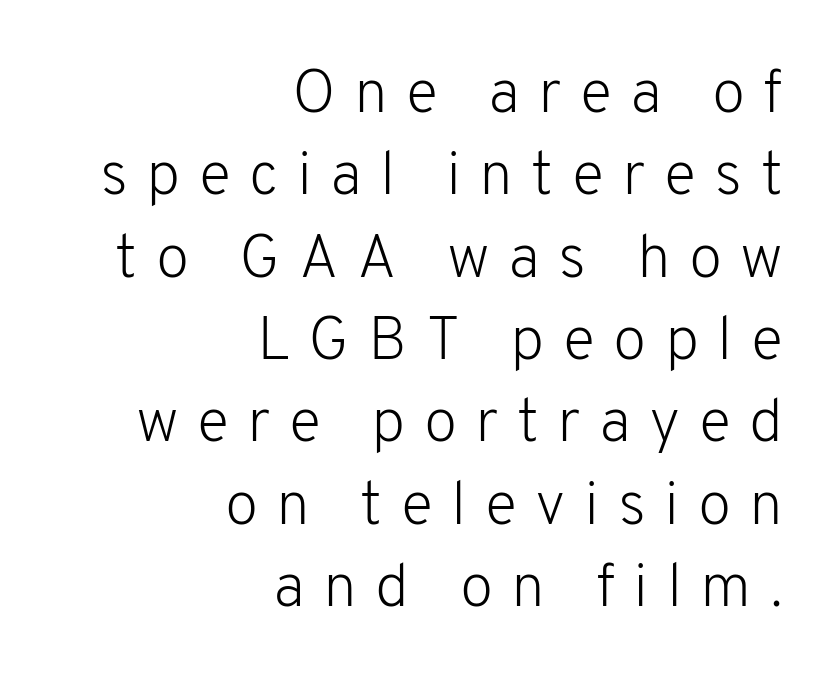
Q: Is the text bold? A: No.
Q: Is the text italic (slanted)? A: No, it is upright.
Q: Is the typeface a serif or a sans-serif typeface? A: Sans-serif.
Q: Is the text underlined? A: No.
Q: How is the paragraph aligned? A: Right-aligned.
Q: Is the spacing between letters normal or unusually wide? A: Unusually wide.
Q: Is the spacing between lines tight, normal or loose? A: Normal.
Q: Width (condensed, normal, or wide)? A: Normal.
Q: Stroke contrast? A: Low.
Q: x-height? A: Medium.
Q: Monospaced? A: No.
